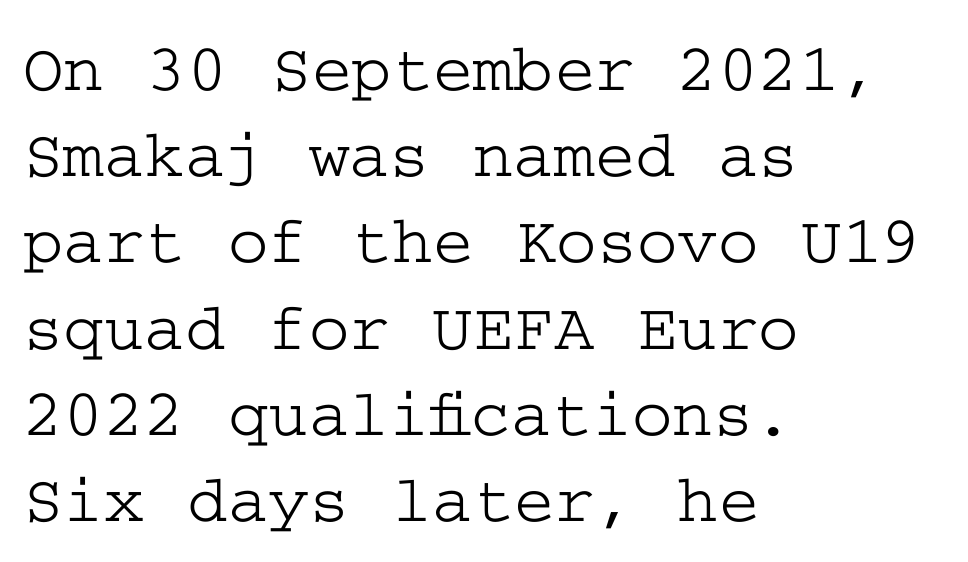
Q: Is the text italic (slanted)? A: No, it is upright.
Q: Is the typeface a serif or a sans-serif typeface? A: Serif.
Q: Is the text underlined? A: No.
Q: How is the paragraph aligned? A: Left-aligned.
Q: Is the spacing between letters normal or unusually wide? A: Normal.
Q: Is the spacing between lines tight, normal or loose? A: Normal.
Q: Width (condensed, normal, or wide)? A: Wide.
Q: Stroke contrast? A: Low.
Q: x-height? A: Medium.
